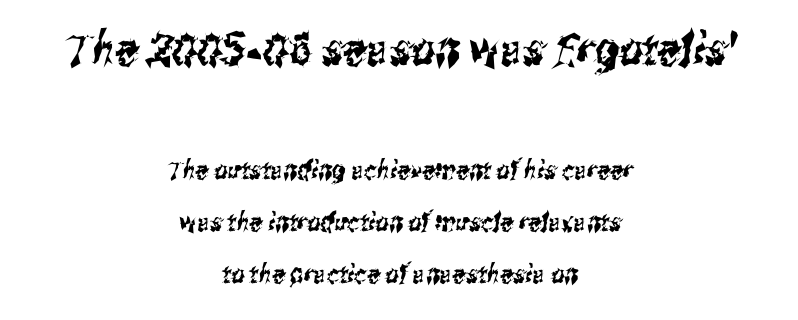
{"serif": "no", "width": "condensed", "stroke_contrast": "medium", "x_height": "medium", "monospaced": "no", "underline": "no", "align": "center", "line_spacing": "loose", "line_spacing_ratio": 2.0, "letter_spacing": "normal", "letter_spacing_em": 0.0, "larger_block": "first", "size_ratio": 1.77, "glyph_px": 46}
